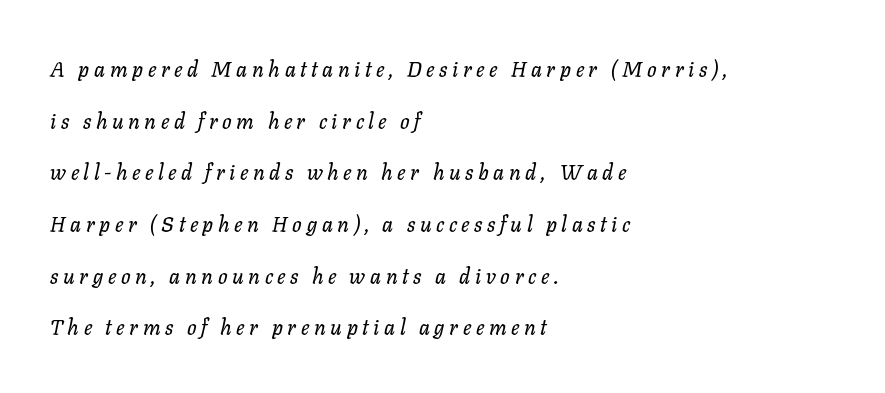
Q: Is the text italic (slanted)? A: Yes, it leans right by about 11 degrees.
Q: Is the text underlined? A: No.
Q: How is the paragraph aligned? A: Left-aligned.
Q: Is the spacing between letters normal or unusually wide? A: Unusually wide.
Q: Is the spacing between lines tight, normal or loose? A: Loose.
